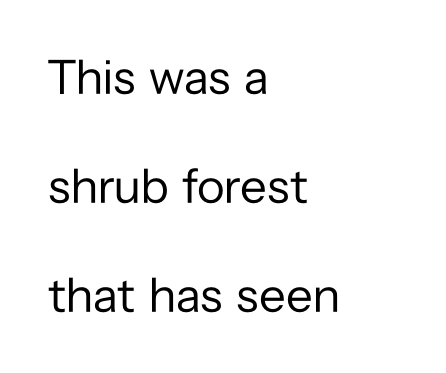
The image shows 49 px regular-weight sans-serif type, upright; set left-aligned, loose line spacing (2.22x), normal letter spacing, not underlined; low stroke contrast and a medium x-height.
